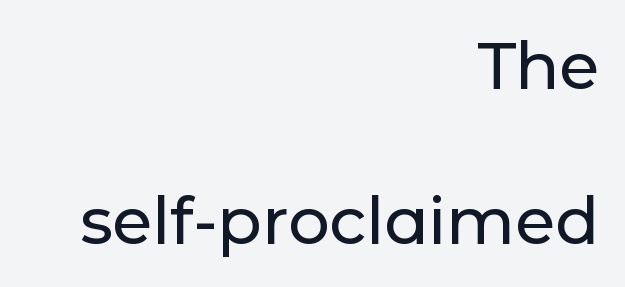
Casual observation: everything's shoved over to the right. You could not count columns in this text — the font is proportionally spaced. The specimen omits any rule beneath the text block's lines. Widely set lines give the paragraph a tall, airy silhouette.
